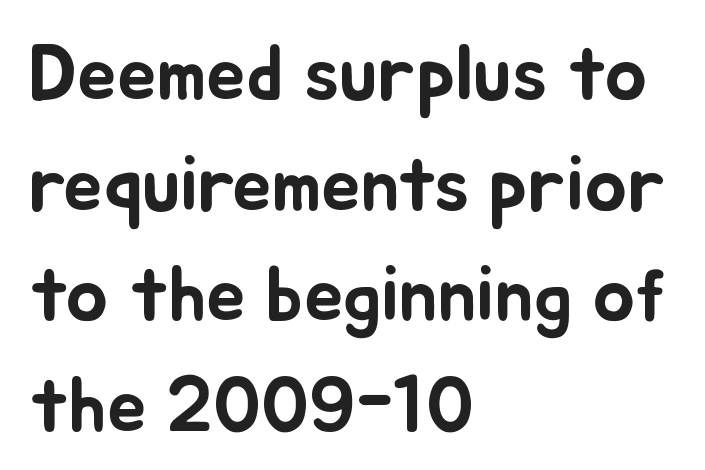
The image shows 79 px text type, upright; set left-aligned, normal line spacing (1.4x), normal letter spacing, not underlined; low stroke contrast and a small x-height.
